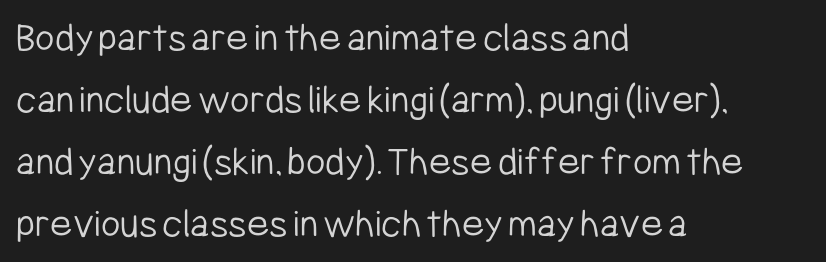
The image shows 42 px light, condensed sans-serif type, upright; set left-aligned, normal line spacing (1.48x), normal letter spacing, not underlined; low stroke contrast and a medium x-height.
